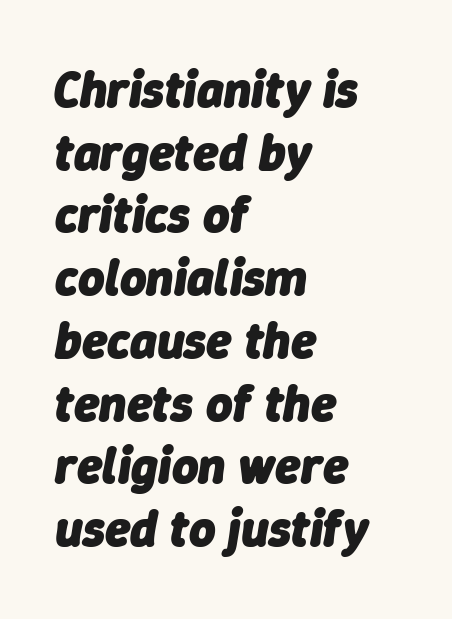
The image shows 51 px heavy type, italic (leaning right); set left-aligned, line spacing 1.23x, normal letter spacing, not underlined; low stroke contrast and a medium x-height.
